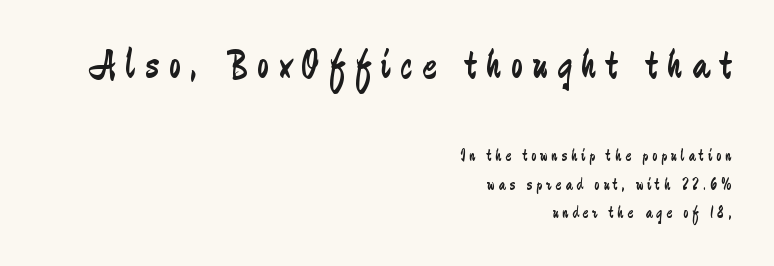
The image shows 42 px regular-weight, condensed sans-serif type; set right-aligned, normal line spacing (1.68x), unusually wide letter spacing (+0.24 em), not underlined; the first (top) block is 2.47x larger; low stroke contrast and a medium x-height.
